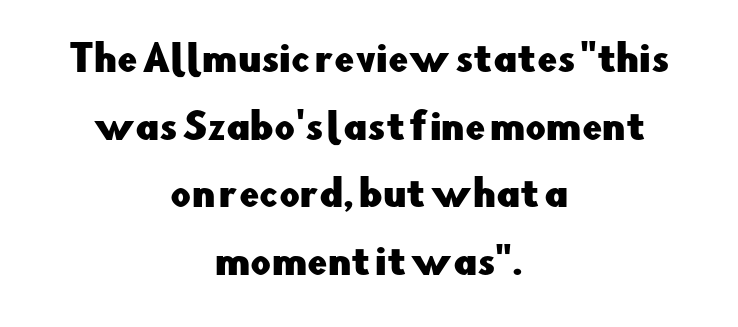
The face used here is rendered with its standard letterfit. You can tell from the bare stems that sans-serif type was used. Is the block centered? Yes — each line is placed symmetrically about the middle. Vertical strokes here are truly vertical.
